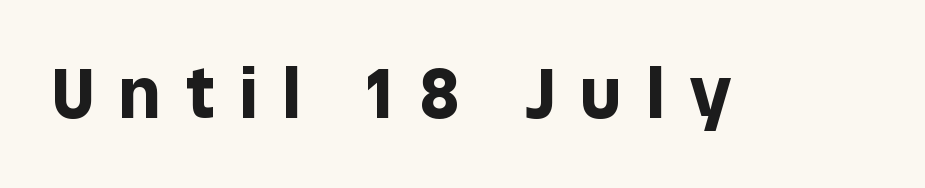
{"serif": "no", "italic": "no", "bold": "yes", "weight": "bold", "width": "normal", "x_height": "large", "monospaced": "no", "underline": "no", "letter_spacing": "wide", "letter_spacing_em": 0.37, "glyph_px": 70}
